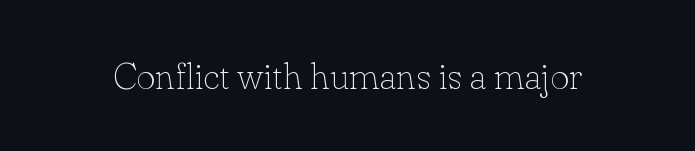
The image shows 37 px thin serif type, upright; set normal letter spacing, not underlined; low stroke contrast and a small x-height.
